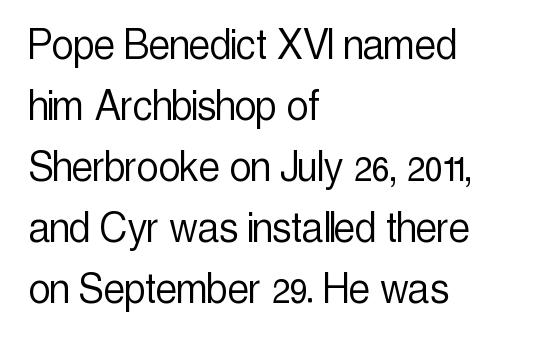
Q: Is the text bold? A: No.
Q: Is the text italic (slanted)? A: No, it is upright.
Q: Is the typeface a serif or a sans-serif typeface? A: Sans-serif.
Q: Is the text underlined? A: No.
Q: How is the paragraph aligned? A: Left-aligned.
Q: Is the spacing between letters normal or unusually wide? A: Normal.
Q: Is the spacing between lines tight, normal or loose? A: Normal.
Q: Width (condensed, normal, or wide)? A: Condensed.
Q: x-height? A: Medium.
Q: Monospaced? A: No.
